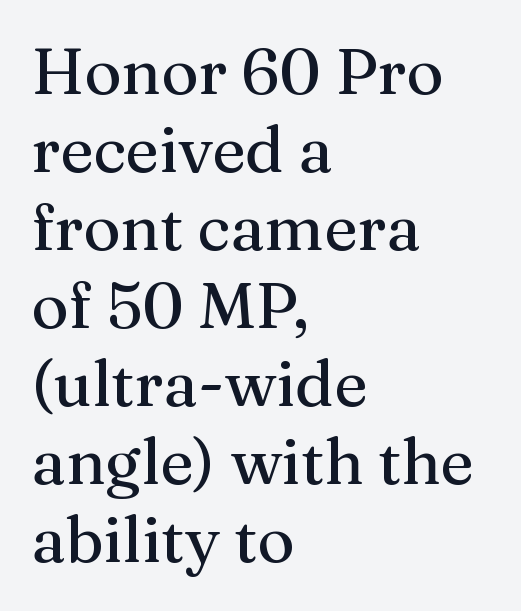
{"serif": "yes", "italic": "no", "width": "normal", "stroke_contrast": "medium", "x_height": "medium", "monospaced": "no", "underline": "no", "align": "left", "line_spacing_ratio": 1.22, "letter_spacing": "normal", "letter_spacing_em": 0.0, "glyph_px": 64}
